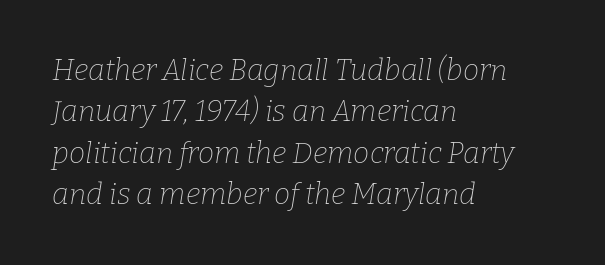
The strokes carry an ordinary text weight at most. In terms of letterform style, serifs are clearly present. The gap between lines stays unmarked. Tall strokes in this sample are angled rather than plumb. Caption: multi-line text, flush left, ragged right. Here the glyphs are tracked normally, forming tight word shapes.
